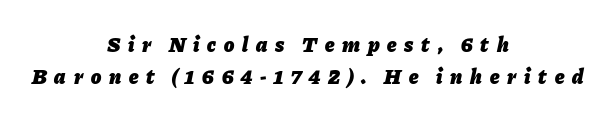
Q: Is the text bold? A: Yes.
Q: Is the text italic (slanted)? A: Yes, it leans right by about 11 degrees.
Q: Is the text underlined? A: No.
Q: How is the paragraph aligned? A: Centered.
Q: Is the spacing between letters normal or unusually wide? A: Unusually wide.
Q: Is the spacing between lines tight, normal or loose? A: Normal.
